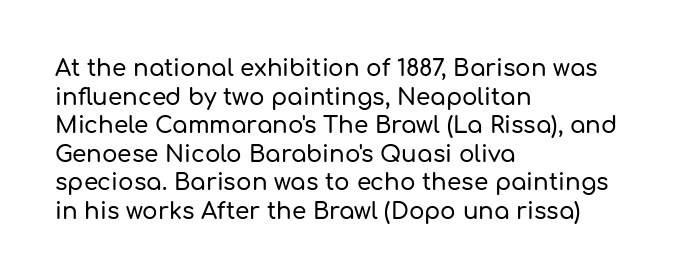
{"italic": "no", "underline": "no", "align": "left", "line_spacing_ratio": 1.24, "letter_spacing": "normal", "letter_spacing_em": 0.0, "glyph_px": 23}
